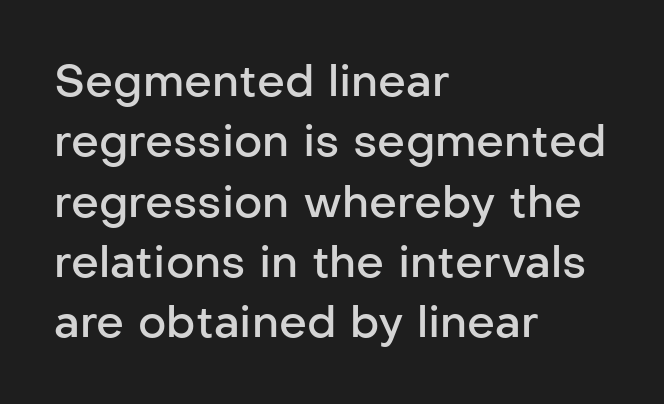
The image shows 44 px semibold sans-serif type, upright; set left-aligned, normal line spacing (1.37x), normal letter spacing, not underlined; low stroke contrast and a medium x-height.
